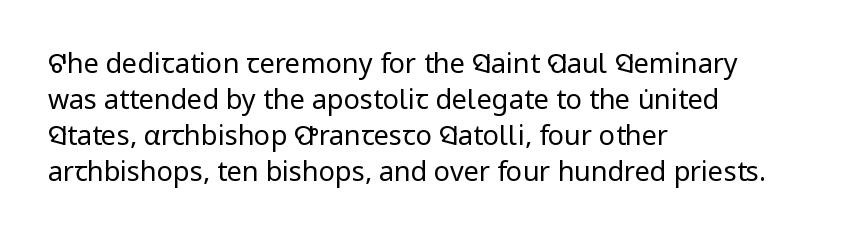
A clean baseline with only descenders dipping below it. The letters stand upright; this is a roman face. The letterforms sit shoulder to shoulder at normal distance. The compositor pushed each line to the left boundary.
